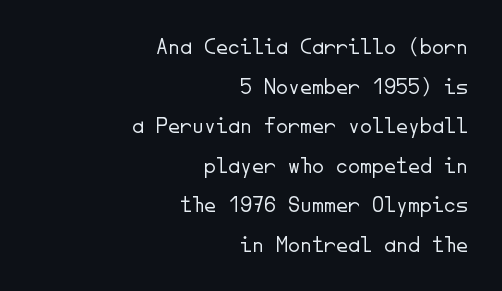
{"italic": "no", "bold": "no", "underline": "no", "align": "right", "line_spacing": "normal", "line_spacing_ratio": 1.65, "letter_spacing": "normal", "letter_spacing_em": 0.0, "glyph_px": 24}
